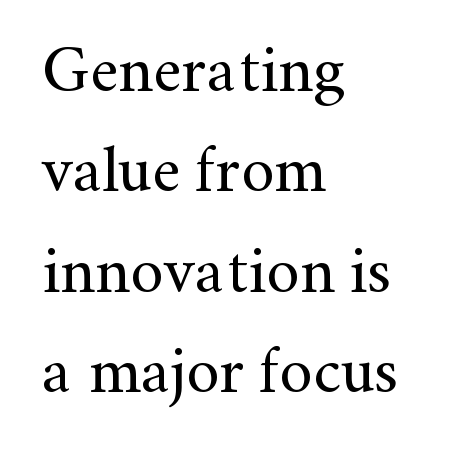
{"serif": "yes", "italic": "no", "bold": "no", "weight": "regular", "width": "normal", "stroke_contrast": "medium", "x_height": "small", "monospaced": "no", "underline": "no", "align": "left", "line_spacing": "normal", "line_spacing_ratio": 1.52, "letter_spacing": "normal", "letter_spacing_em": 0.0, "glyph_px": 66}
